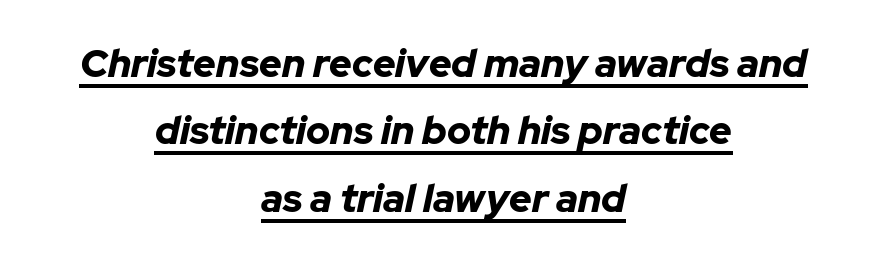
Notice how the passage keeps no hard edge, just a central spine. Think of a printed novel: that variable character pitch is what you see here. Italic? Definitely — the glyphs are oblique. Bold? Absolutely — the strokes are thick and heavy. These lines keep a tight, regular rhythm from letter to letter.
